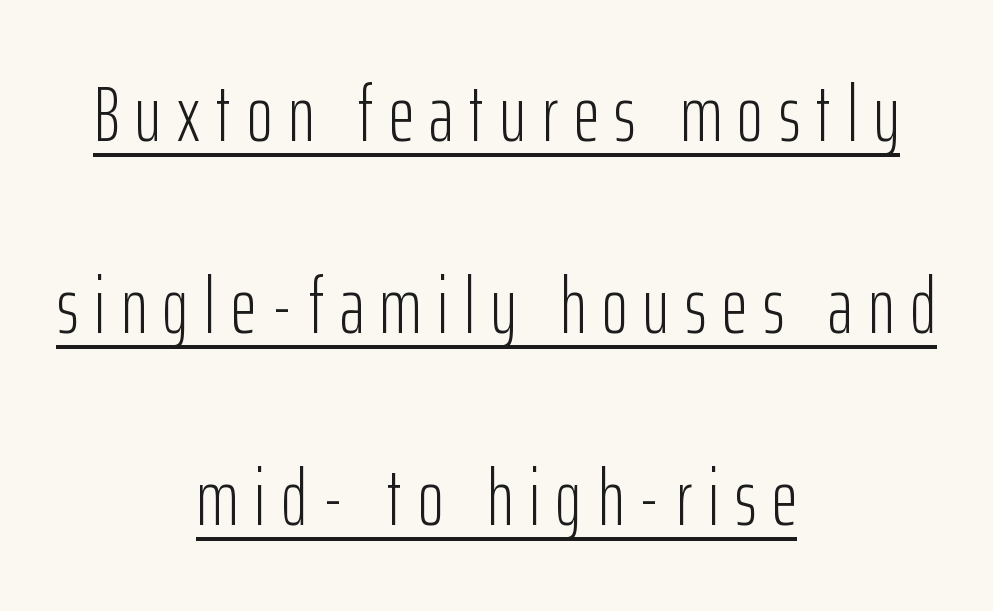
{"serif": "no", "italic": "no", "bold": "no", "weight": "light", "width": "condensed", "stroke_contrast": "low", "x_height": "medium", "monospaced": "no", "underline": "yes", "align": "center", "line_spacing": "loose", "line_spacing_ratio": 2.43, "letter_spacing": "wide", "letter_spacing_em": 0.2, "glyph_px": 79}
